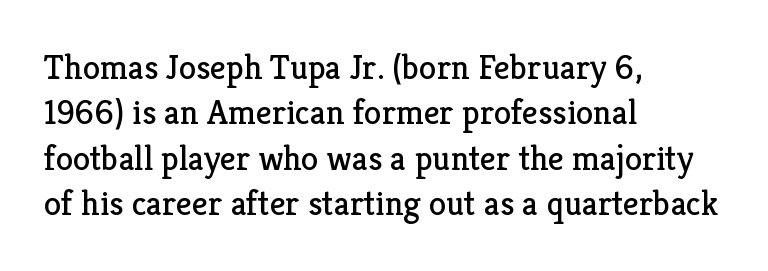
The vertical gap from one line to the next is medium. The lettering holds an erect, upright posture throughout. Check the space under the baseline: it is left empty. A typesetter would call this proportional, since set widths differ per character. If you drew a ruler down the left edge, every line would touch it.
